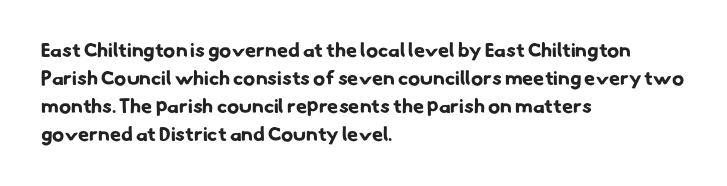
The rows are spaced the way most documents space them. Clear beneath every line of the passage. The lines in this sample share a left origin and differ only in where they stop. Weight check: bold — yes, fully.
